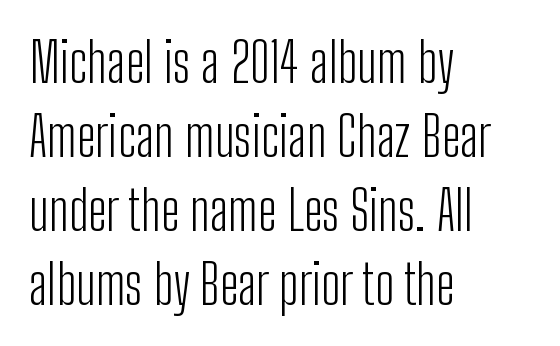
This rendering leaves character spacing at its baseline value. Leading: standard. Typeset ragged right — the left edge is the straight one. A quiet, ordinary-to-light weight characterises the typeface.
